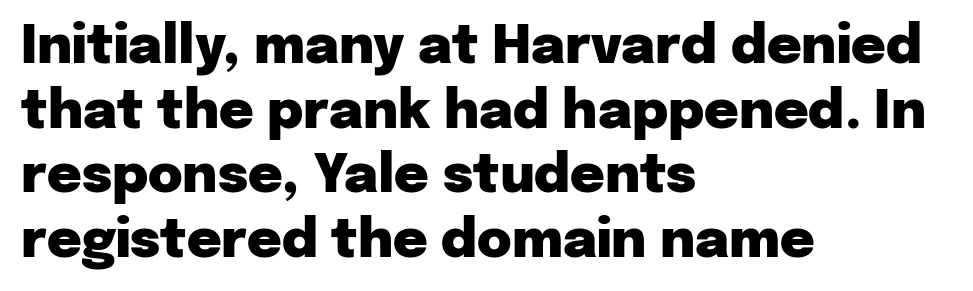
Q: Is the text bold? A: Yes.
Q: Is the text italic (slanted)? A: No, it is upright.
Q: Is the typeface a serif or a sans-serif typeface? A: Sans-serif.
Q: Is the text underlined? A: No.
Q: How is the paragraph aligned? A: Left-aligned.
Q: Is the spacing between letters normal or unusually wide? A: Normal.
Q: Width (condensed, normal, or wide)? A: Normal.
Q: Stroke contrast? A: Low.
Q: x-height? A: Medium.
Q: Monospaced? A: No.
